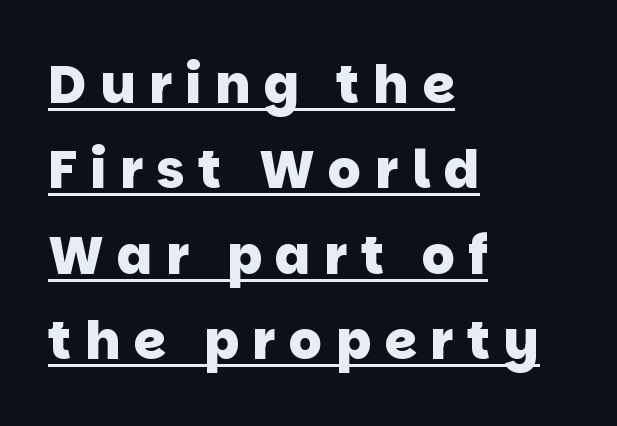
{"serif": "no", "bold": "yes", "weight": "heavy", "width": "normal", "stroke_contrast": "low", "x_height": "large", "monospaced": "no", "underline": "yes", "align": "left", "line_spacing": "normal", "line_spacing_ratio": 1.64, "letter_spacing": "wide", "letter_spacing_em": 0.26, "glyph_px": 52}
